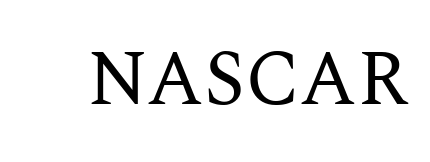
Think of a printed novel: that variable character pitch is what you see here. Italic? Not at all — the glyphs are vertical. Check where the strokes stop: tiny serifs finish them off. Words float on clear page, feet unadorned. Heaviness? Minimal to ordinary, like unemphasized prose. You could call the tracking neutral — neither tight nor loose.
